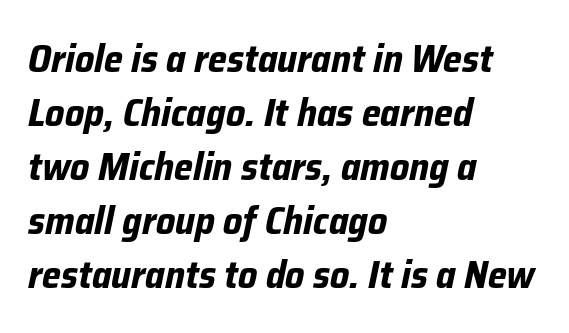
{"italic": "yes", "lean": "right", "slant_degrees": 12, "bold": "yes", "weight": "bold", "width": "normal", "stroke_contrast": "low", "x_height": "medium", "monospaced": "no", "underline": "no", "align": "left", "line_spacing": "normal", "line_spacing_ratio": 1.42, "letter_spacing": "normal", "letter_spacing_em": 0.0, "glyph_px": 38}
